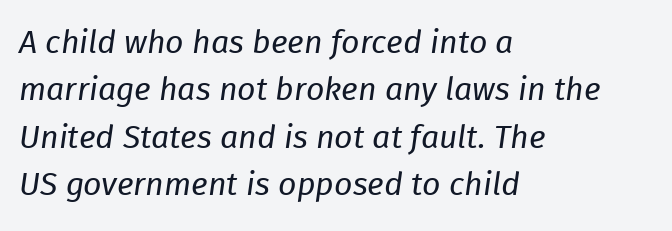
Q: Is the text bold? A: No.
Q: Is the text italic (slanted)? A: Yes, it leans right by about 8 degrees.
Q: Is the text underlined? A: No.
Q: How is the paragraph aligned? A: Left-aligned.
Q: Is the spacing between letters normal or unusually wide? A: Normal.
Q: Is the spacing between lines tight, normal or loose? A: Normal.
Q: Width (condensed, normal, or wide)? A: Normal.
Q: Stroke contrast? A: Low.
Q: x-height? A: Medium.
Q: Monospaced? A: No.
